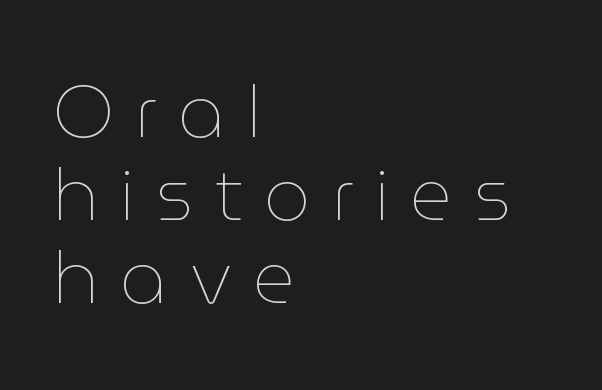
Q: Is the text bold? A: No.
Q: Is the text italic (slanted)? A: No, it is upright.
Q: Is the text underlined? A: No.
Q: How is the paragraph aligned? A: Left-aligned.
Q: Is the spacing between letters normal or unusually wide? A: Unusually wide.
Q: Is the spacing between lines tight, normal or loose? A: Tight.
Q: Width (condensed, normal, or wide)? A: Normal.
Q: Stroke contrast? A: Low.
Q: x-height? A: Medium.
Q: Monospaced? A: No.
